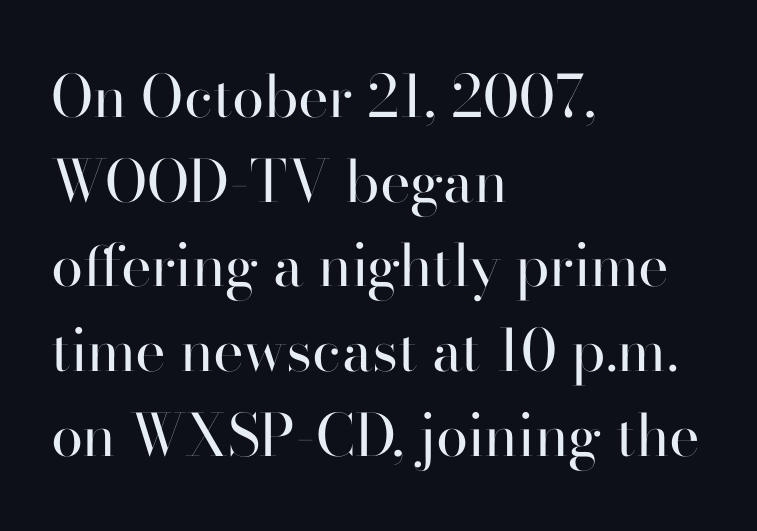
{"serif": "no", "italic": "no", "bold": "no", "weight": "regular", "width": "normal", "stroke_contrast": "high", "x_height": "small", "monospaced": "no", "underline": "no", "align": "left", "line_spacing": "normal", "line_spacing_ratio": 1.46, "letter_spacing": "normal", "letter_spacing_em": 0.0, "glyph_px": 58}
